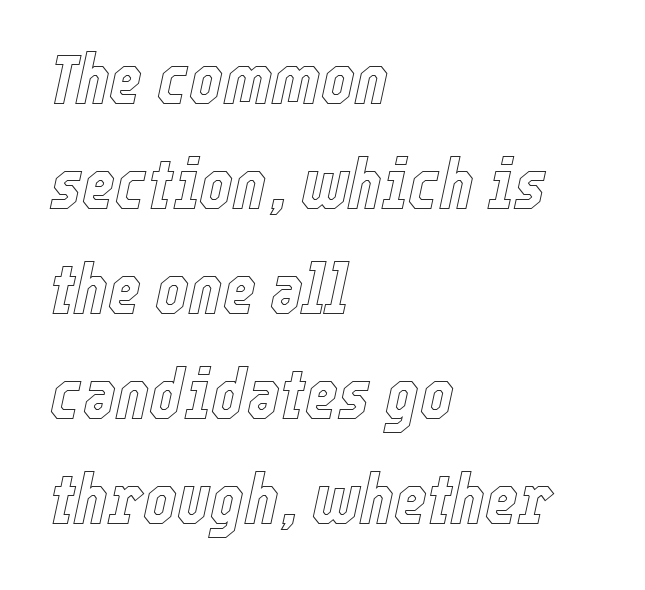
In terms of posture, this sample is oblique. The vertical gap from one line to the next is medium. Character widths vary here, with narrow letters taking less room than wide ones. Caption: multi-line text, flush left, ragged right. Glance below the letters and you will spot only blank space.
